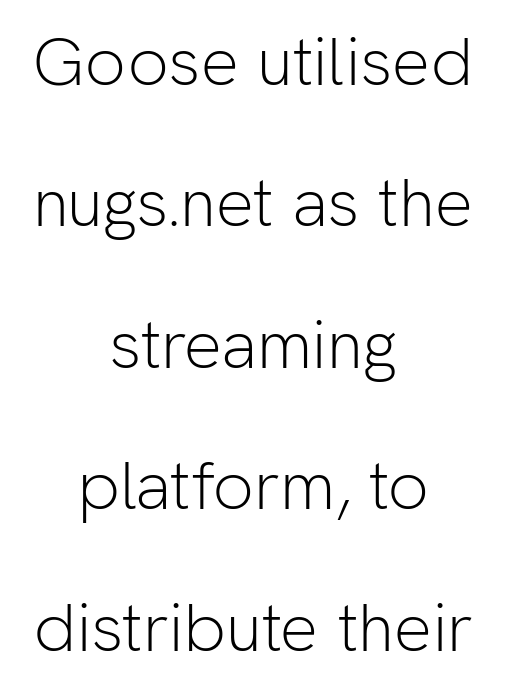
The image shows 68 px light sans-serif type, upright; set centered, loose line spacing (2.08x), normal letter spacing, not underlined; low stroke contrast and a medium x-height.
